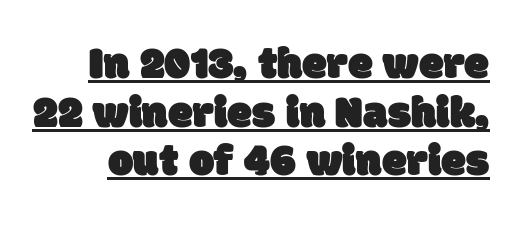
The image shows 45 px sans-serif type; set tight line spacing (1.08x), normal letter spacing, underlined; low stroke contrast and a large x-height.
